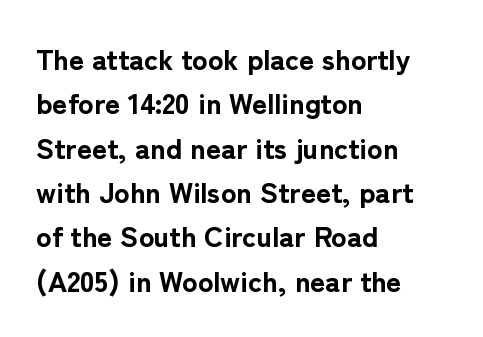
The image shows 29 px bold sans-serif type, upright; set left-aligned, normal line spacing (1.53x), normal letter spacing, not underlined; low stroke contrast and a medium x-height.
